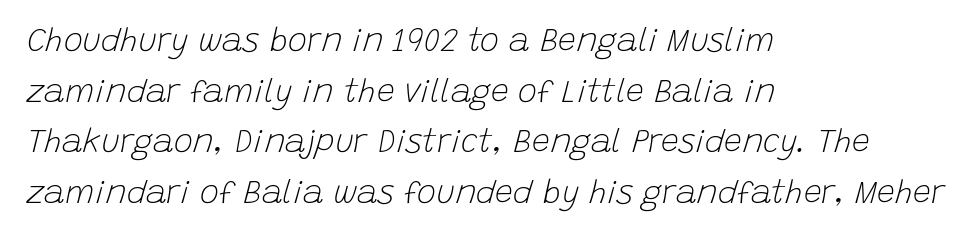
The image shows 32 px light type, italic (leaning right); set left-aligned, normal line spacing (1.58x), normal letter spacing, not underlined; low stroke contrast and a large x-height.
